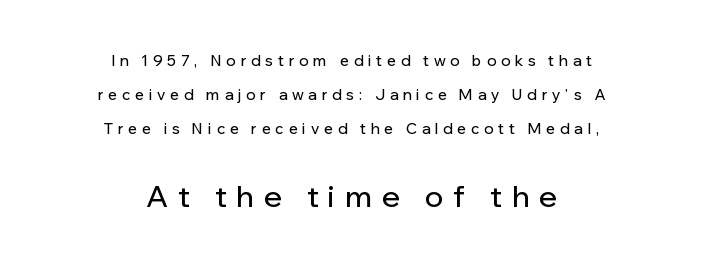
Q: Is the text italic (slanted)? A: No, it is upright.
Q: Is the typeface a serif or a sans-serif typeface? A: Sans-serif.
Q: Is the text underlined? A: No.
Q: How is the paragraph aligned? A: Centered.
Q: Is the spacing between letters normal or unusually wide? A: Unusually wide.
Q: Is the spacing between lines tight, normal or loose? A: Loose.
Q: Which block of text is set in a larger size, the first (top) or the second (bottom)? A: The second (bottom) one.
Q: Width (condensed, normal, or wide)? A: Normal.
Q: Stroke contrast? A: Low.
Q: x-height? A: Medium.
Q: Monospaced? A: No.
